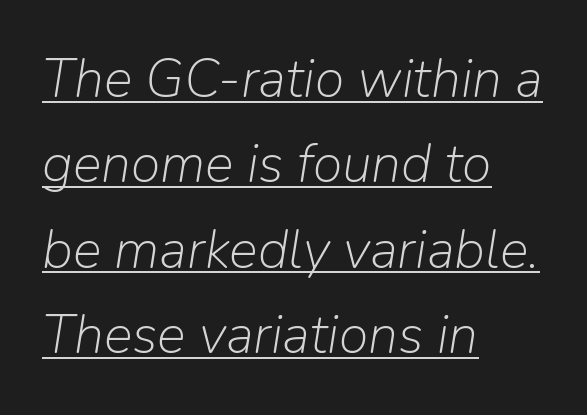
Q: Is the text bold? A: No.
Q: Is the text italic (slanted)? A: Yes, it leans right by about 9 degrees.
Q: Is the text underlined? A: Yes.
Q: How is the paragraph aligned? A: Left-aligned.
Q: Is the spacing between letters normal or unusually wide? A: Normal.
Q: Is the spacing between lines tight, normal or loose? A: Normal.
Q: Width (condensed, normal, or wide)? A: Normal.
Q: Stroke contrast? A: Low.
Q: x-height? A: Medium.
Q: Monospaced? A: No.
